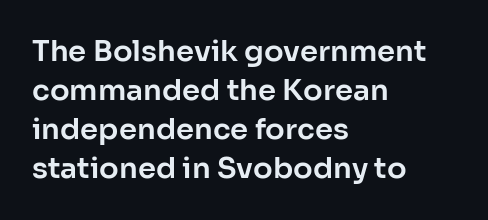
{"serif": "no", "italic": "no", "width": "normal", "stroke_contrast": "low", "x_height": "medium", "monospaced": "no", "underline": "no", "align": "left", "line_spacing": "normal", "line_spacing_ratio": 1.35, "letter_spacing": "normal", "letter_spacing_em": 0.0, "glyph_px": 29}
